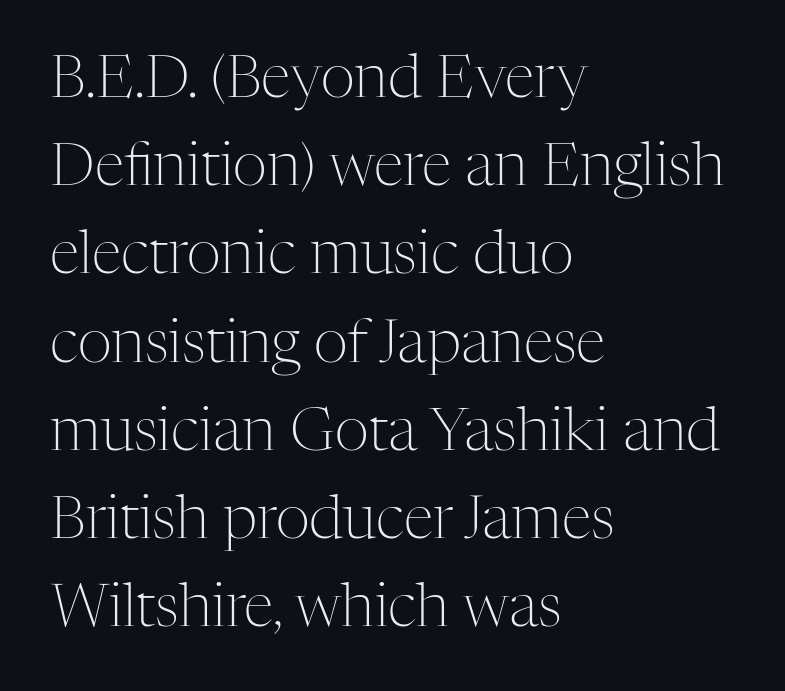
Q: Is the text bold? A: No.
Q: Is the text italic (slanted)? A: No, it is upright.
Q: Is the typeface a serif or a sans-serif typeface? A: Serif.
Q: Is the text underlined? A: No.
Q: How is the paragraph aligned? A: Left-aligned.
Q: Is the spacing between letters normal or unusually wide? A: Normal.
Q: Is the spacing between lines tight, normal or loose? A: Normal.
Q: Width (condensed, normal, or wide)? A: Normal.
Q: Stroke contrast? A: Medium.
Q: x-height? A: Medium.
Q: Monospaced? A: No.
